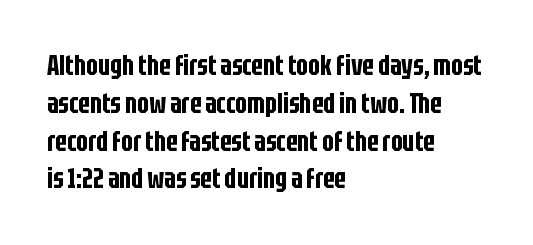
{"serif": "no", "italic": "no", "width": "condensed", "stroke_contrast": "low", "x_height": "large", "monospaced": "no", "underline": "no", "align": "left", "line_spacing": "normal", "line_spacing_ratio": 1.35, "letter_spacing": "normal", "letter_spacing_em": 0.0, "glyph_px": 28}
